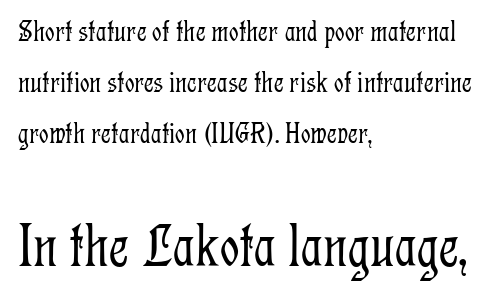
Q: Is the text bold? A: No.
Q: Is the text italic (slanted)? A: No, it is upright.
Q: Is the typeface a serif or a sans-serif typeface? A: Serif.
Q: Is the text underlined? A: No.
Q: How is the paragraph aligned? A: Left-aligned.
Q: Is the spacing between letters normal or unusually wide? A: Normal.
Q: Is the spacing between lines tight, normal or loose? A: Normal.
Q: Which block of text is set in a larger size, the first (top) or the second (bottom)? A: The second (bottom) one.
Q: Width (condensed, normal, or wide)? A: Condensed.
Q: Stroke contrast? A: Low.
Q: x-height? A: Medium.
Q: Monospaced? A: No.
